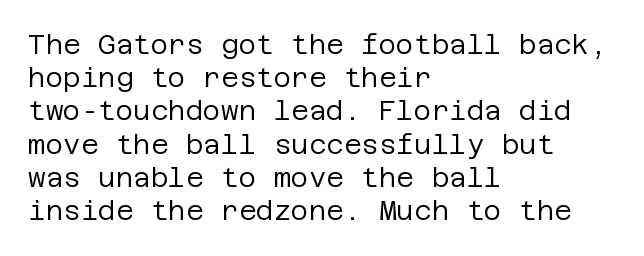
The image shows 27 px text type, upright; set left-aligned, line spacing 1.23x, normal letter spacing, not underlined.
